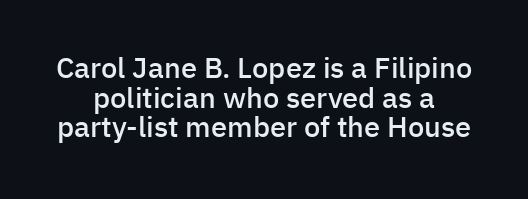
Q: Is the text bold? A: Semi-bold.
Q: Is the text italic (slanted)? A: No, it is upright.
Q: Is the typeface a serif or a sans-serif typeface? A: Sans-serif.
Q: Is the text underlined? A: No.
Q: Is the spacing between letters normal or unusually wide? A: Normal.
Q: Is the spacing between lines tight, normal or loose? A: Tight.
Q: Width (condensed, normal, or wide)? A: Normal.
Q: Stroke contrast? A: Low.
Q: x-height? A: Medium.
Q: Monospaced? A: No.
